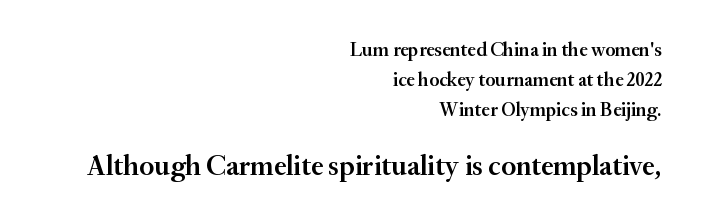
This sample uses plain, unmodified letter spacing. Type without underlining. These two chunks differ in scale, with the bottom chunk taking the larger measure. Typographic density is moderately raised because the face is semibold. Think of a printed novel: that variable character pitch is what you see here.
